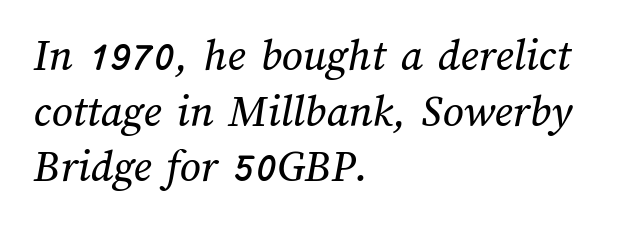
Q: Is the text underlined? A: No.
Q: How is the paragraph aligned? A: Left-aligned.
Q: Is the spacing between letters normal or unusually wide? A: Normal.
Q: Width (condensed, normal, or wide)? A: Normal.
Q: Stroke contrast? A: Medium.
Q: x-height? A: Medium.
Q: Monospaced? A: No.
